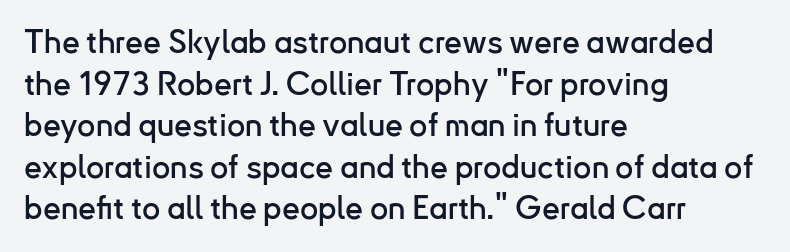
{"serif": "no", "italic": "no", "width": "normal", "stroke_contrast": "low", "x_height": "small", "monospaced": "no", "underline": "no", "align": "left", "line_spacing": "normal", "line_spacing_ratio": 1.3, "letter_spacing": "normal", "letter_spacing_em": 0.0, "glyph_px": 32}
